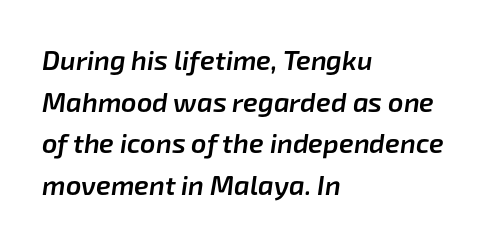
The image shows 27 px text type, italic (leaning right); set left-aligned, normal line spacing (1.54x), normal letter spacing, not underlined.
